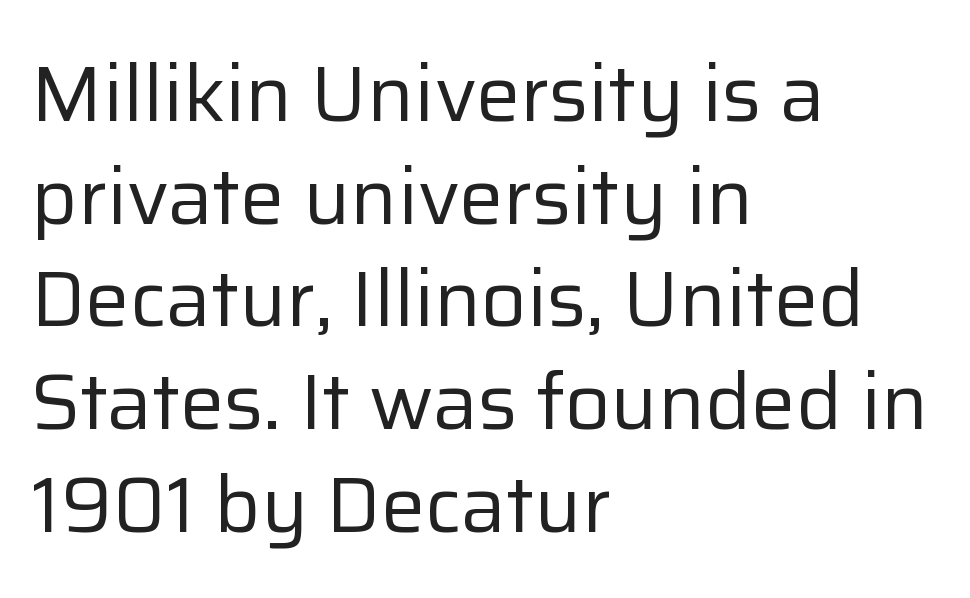
Q: Is the text bold? A: No.
Q: Is the text italic (slanted)? A: No, it is upright.
Q: Is the typeface a serif or a sans-serif typeface? A: Sans-serif.
Q: Is the text underlined? A: No.
Q: How is the paragraph aligned? A: Left-aligned.
Q: Is the spacing between letters normal or unusually wide? A: Normal.
Q: Is the spacing between lines tight, normal or loose? A: Normal.
Q: Width (condensed, normal, or wide)? A: Normal.
Q: Stroke contrast? A: Low.
Q: x-height? A: Medium.
Q: Monospaced? A: No.
